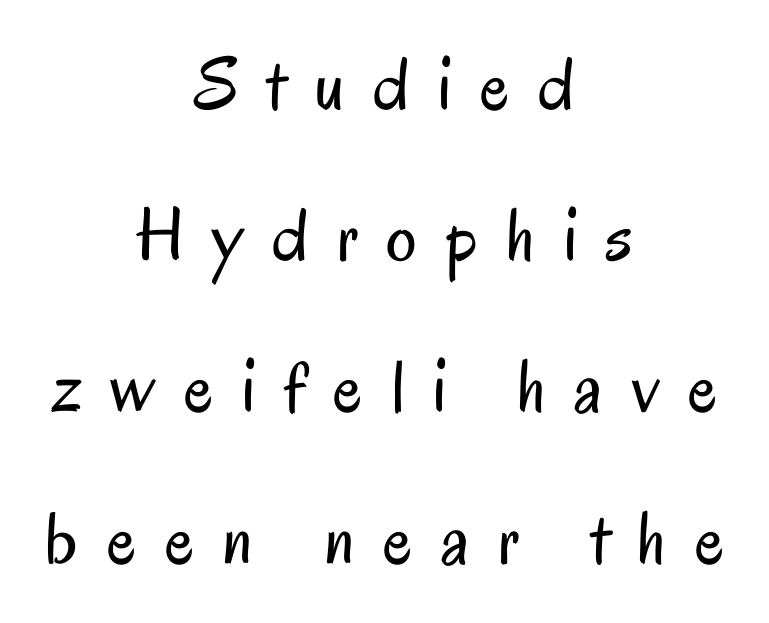
Q: Is the text bold? A: No.
Q: Is the text italic (slanted)? A: No, it is upright.
Q: Is the typeface a serif or a sans-serif typeface? A: Sans-serif.
Q: Is the text underlined? A: No.
Q: How is the paragraph aligned? A: Centered.
Q: Is the spacing between letters normal or unusually wide? A: Unusually wide.
Q: Is the spacing between lines tight, normal or loose? A: Loose.
Q: Width (condensed, normal, or wide)? A: Condensed.
Q: Stroke contrast? A: Low.
Q: x-height? A: Small.
Q: Monospaced? A: No.
